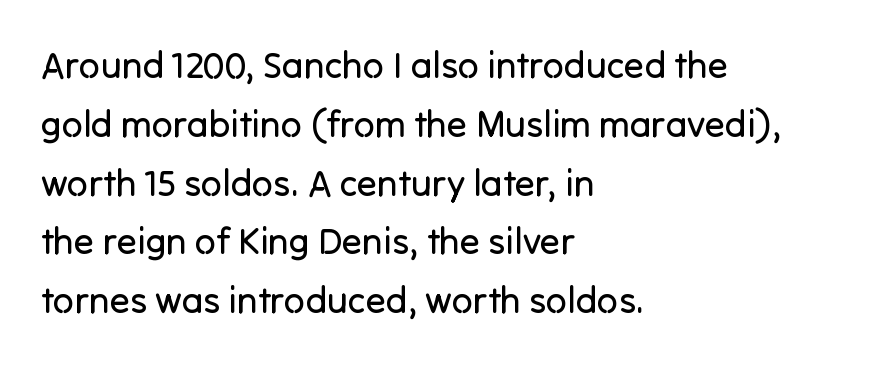
{"serif": "no", "italic": "no", "bold": "no", "weight": "regular", "width": "normal", "stroke_contrast": "low", "x_height": "medium", "monospaced": "no", "underline": "no", "align": "left", "line_spacing": "normal", "line_spacing_ratio": 1.59, "letter_spacing": "normal", "letter_spacing_em": 0.0, "glyph_px": 37}
